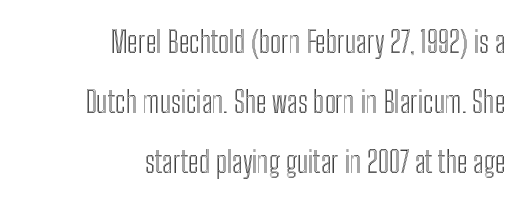
{"italic": "no", "width": "condensed", "x_height": "medium", "monospaced": "no", "underline": "no", "align": "right", "line_spacing": "loose", "line_spacing_ratio": 2.07, "letter_spacing": "normal", "letter_spacing_em": 0.0, "glyph_px": 29}
